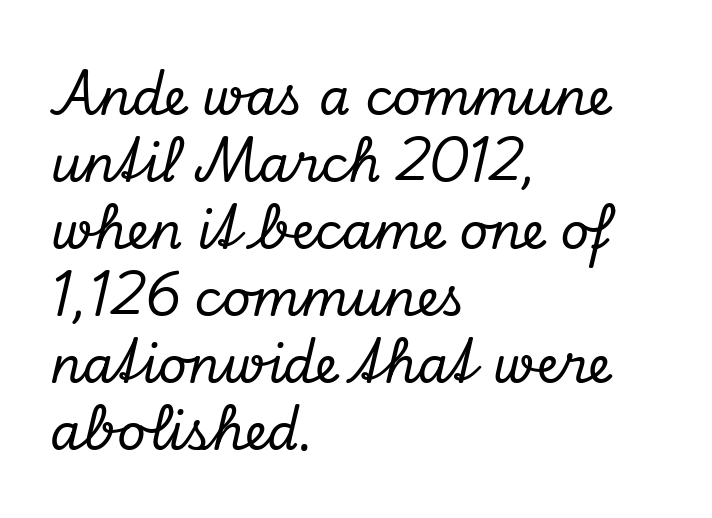
The image shows 50 px serif type, italic (leaning right); set left-aligned, normal line spacing (1.34x), normal letter spacing, not underlined; low stroke contrast and a small x-height.
